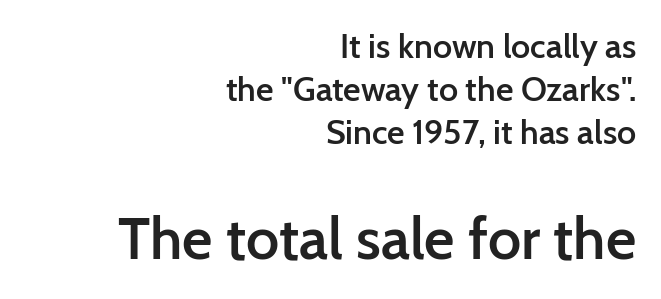
Weight check: semibold — heavier than regular, not quite bold. This is sans-serif lettering, the kind often seen on screens and signage. Honestly, the row spacing looks completely unremarkable. Varying glyph widths throughout — classic text-font behaviour. When letters stand straight like this, we call the style roman or upright. Where is the straight margin? On the right.
